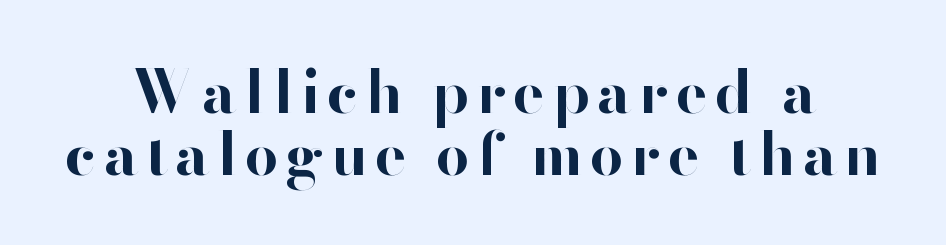
{"serif": "no", "italic": "no", "bold": "yes", "weight": "bold", "width": "normal", "stroke_contrast": "high", "x_height": "small", "monospaced": "no", "underline": "no", "line_spacing": "tight", "line_spacing_ratio": 1.05, "glyph_px": 59}
